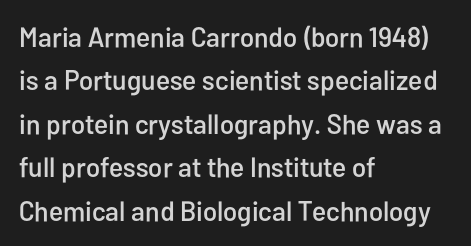
Q: Is the text italic (slanted)? A: No, it is upright.
Q: Is the typeface a serif or a sans-serif typeface? A: Sans-serif.
Q: Is the text underlined? A: No.
Q: How is the paragraph aligned? A: Left-aligned.
Q: Is the spacing between letters normal or unusually wide? A: Normal.
Q: Is the spacing between lines tight, normal or loose? A: Normal.
Q: Width (condensed, normal, or wide)? A: Condensed.
Q: Stroke contrast? A: Low.
Q: x-height? A: Medium.
Q: Monospaced? A: No.
